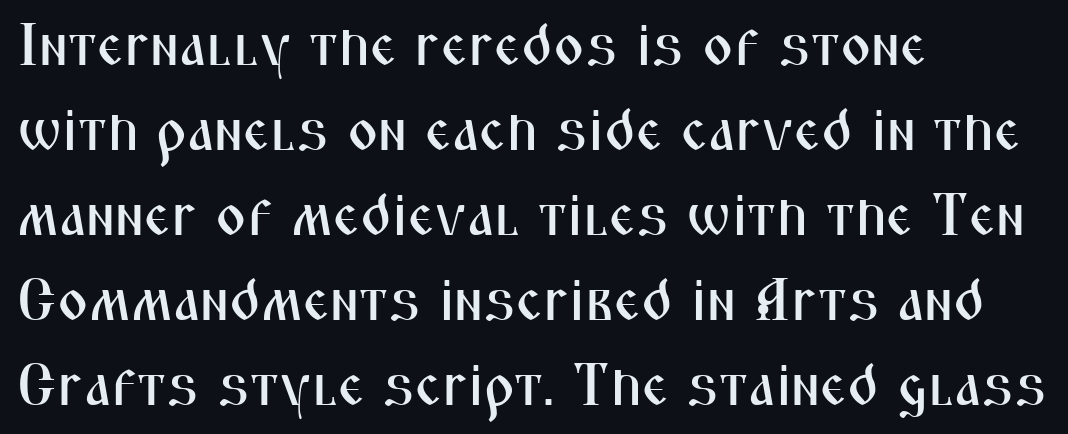
Q: Is the text italic (slanted)? A: No, it is upright.
Q: Is the typeface a serif or a sans-serif typeface? A: Sans-serif.
Q: Is the text underlined? A: No.
Q: How is the paragraph aligned? A: Left-aligned.
Q: Is the spacing between letters normal or unusually wide? A: Normal.
Q: Is the spacing between lines tight, normal or loose? A: Normal.
Q: Width (condensed, normal, or wide)? A: Condensed.
Q: Stroke contrast? A: Medium.
Q: x-height? A: Medium.
Q: Monospaced? A: No.
